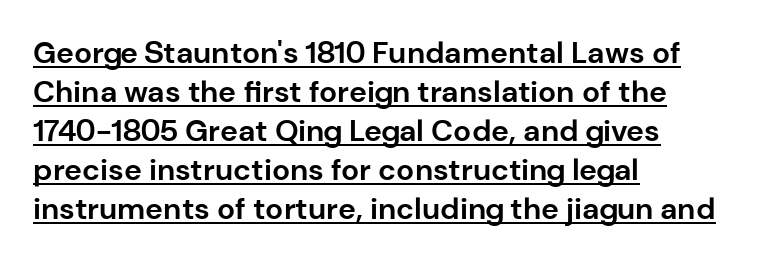
What kind of face is this? One without serifs — a sans. Character widths vary here, with narrow letters taking less room than wide ones. Typographic density is high because the face is bold. Notice how the stems are strictly vertical — no italics here. The typesetter has applied underlining to the passage shown.
